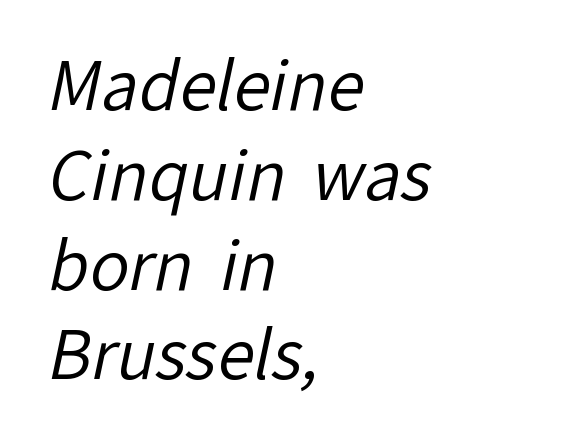
The string is rendered with underlining switched off. The rendering keeps characters at their native spacing. Note the varied advance widths — an 'i' is clearly narrower than an 'm'. The space between consecutive lines is moderate.
